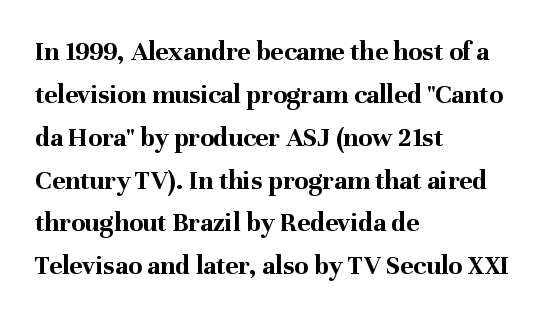
This is roman type, the default non-slanted kind. Note the varied advance widths — an 'i' is clearly narrower than an 'm'. Pretty heavy lettering here — definitely bold. This block has exactly the height ordinary leading produces.
